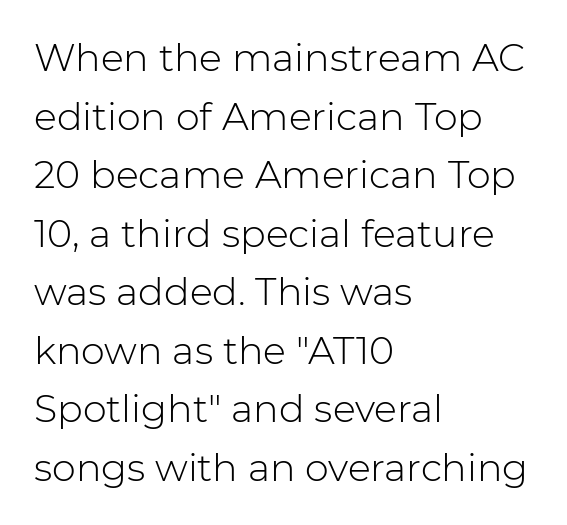
The image shows 38 px light sans-serif type, upright; set left-aligned, normal line spacing (1.54x), normal letter spacing, not underlined; low stroke contrast and a medium x-height.
